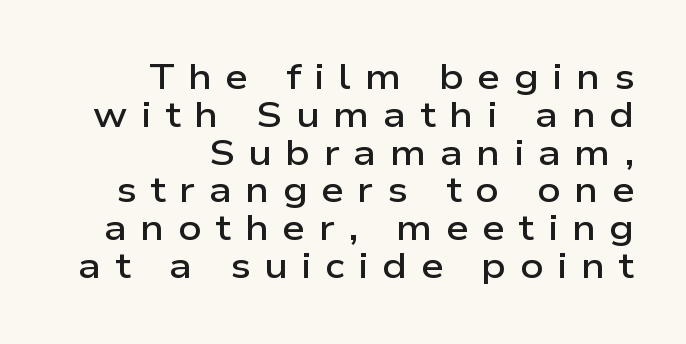
The image shows 36 px semibold, wide sans-serif type, upright; set right-aligned, tight line spacing (1.05x), unusually wide letter spacing (+0.38 em), not underlined; low stroke contrast and a medium x-height.
